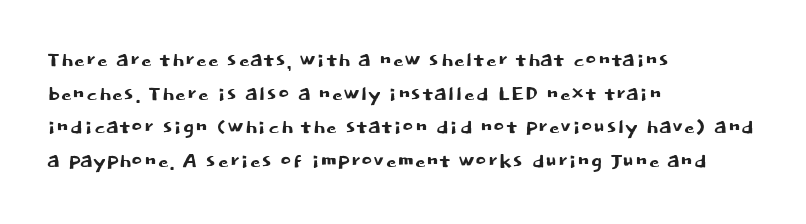
This is the regular roman posture of the typeface. Does extra space separate the letters? No, they use regular spacing. One-word summary of the alignment: left. How would I describe the line gaps? Plain and ordinary.
